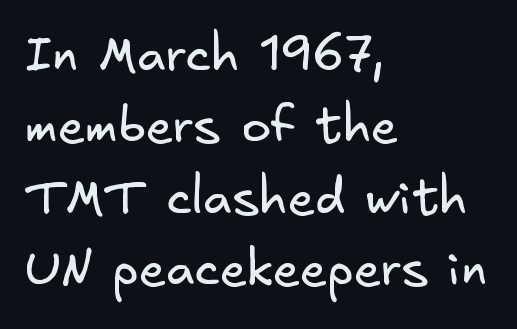
Q: Is the text bold? A: No.
Q: Is the typeface a serif or a sans-serif typeface? A: Sans-serif.
Q: Is the text underlined? A: No.
Q: How is the paragraph aligned? A: Left-aligned.
Q: Is the spacing between letters normal or unusually wide? A: Normal.
Q: Is the spacing between lines tight, normal or loose? A: Normal.
Q: Width (condensed, normal, or wide)? A: Normal.
Q: Stroke contrast? A: Low.
Q: x-height? A: Small.
